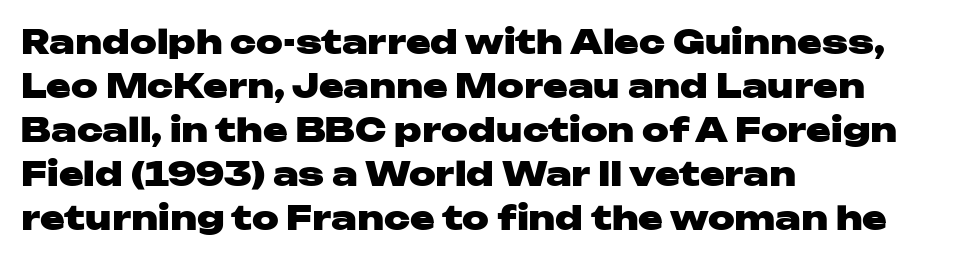
{"serif": "no", "italic": "no", "bold": "yes", "weight": "heavy", "width": "wide", "stroke_contrast": "low", "x_height": "medium", "monospaced": "no", "underline": "no", "align": "left", "line_spacing": "normal", "line_spacing_ratio": 1.33, "letter_spacing": "normal", "letter_spacing_em": 0.0, "glyph_px": 33}
